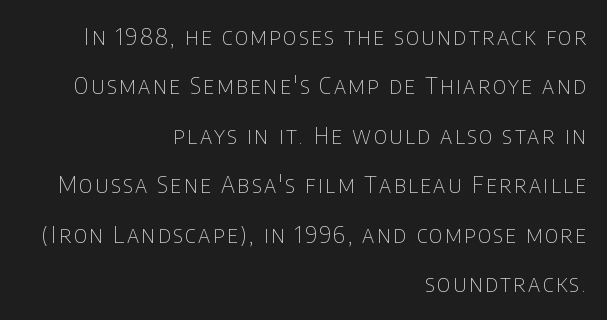
The image shows 23 px text type, upright; set right-aligned, loose line spacing (2.15x), not underlined.
